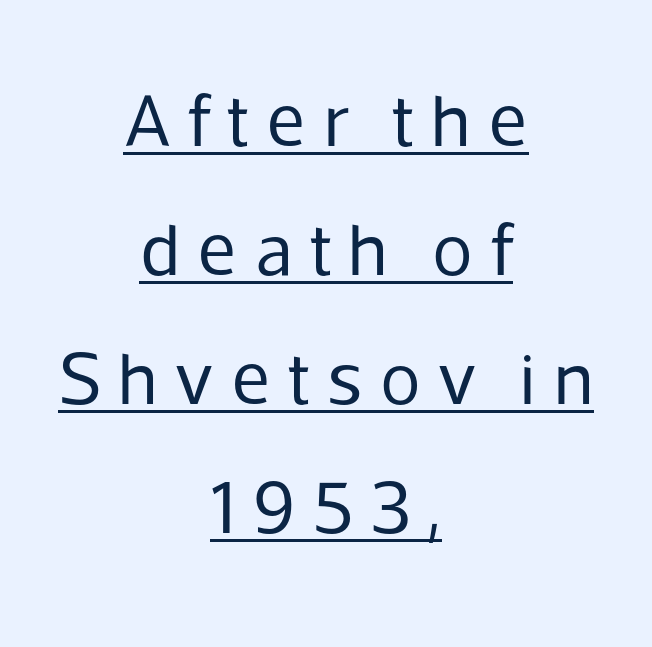
The letters look calm and open, with moderate or lighter stems. In terms of posture, this sample is upright. In designer terms, the underline attribute is active on this setting. The text was rendered using a sans face with plain stroke endings. Letter spacing: wide. The rendering positions every line midway between the sides.
